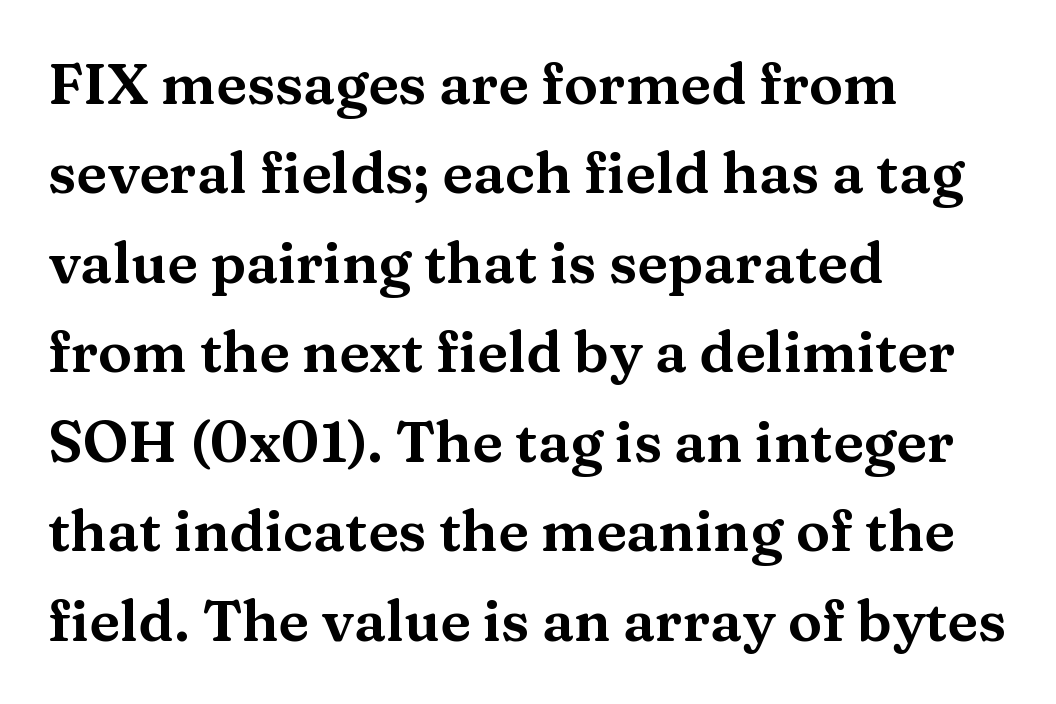
{"serif": "yes", "italic": "no", "width": "wide", "stroke_contrast": "medium", "x_height": "medium", "monospaced": "no", "underline": "no", "align": "left", "line_spacing": "normal", "line_spacing_ratio": 1.57, "letter_spacing": "normal", "letter_spacing_em": 0.0, "glyph_px": 57}
